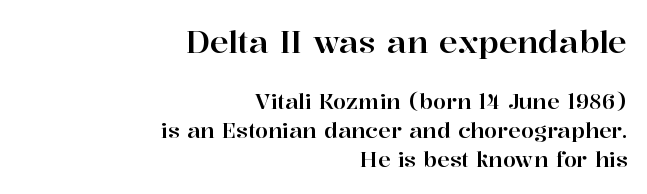
Each new line begins a customary step beneath the previous one. Is this a fixed-width face? No — the glyphs have proportional, varying widths. The ragged edge is on the left, which tells us the setting is flush right. No italicization has been applied; the sample stays upright. A serif font was chosen for this passage.
